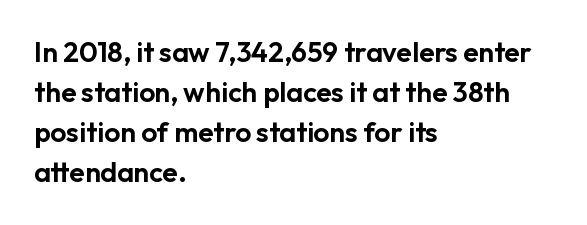
{"serif": "no", "italic": "no", "width": "normal", "stroke_contrast": "low", "x_height": "medium", "monospaced": "no", "underline": "no", "align": "left", "line_spacing": "normal", "line_spacing_ratio": 1.43, "letter_spacing": "normal", "letter_spacing_em": 0.0, "glyph_px": 28}
